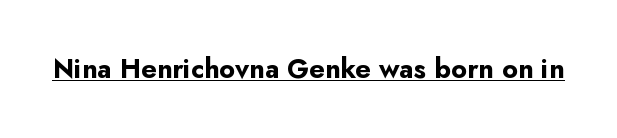
The image shows 27 px bold type, upright; set normal letter spacing, underlined.
